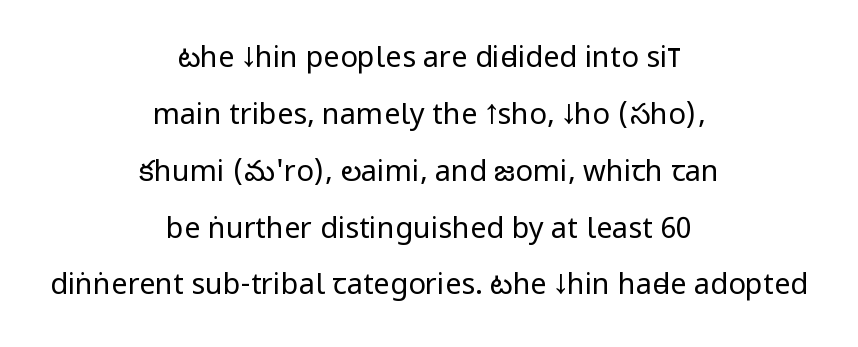
The image shows 29 px regular-weight, condensed sans-serif type, upright; set centered, loose line spacing (1.96x), normal letter spacing, not underlined; low stroke contrast and a large x-height.
